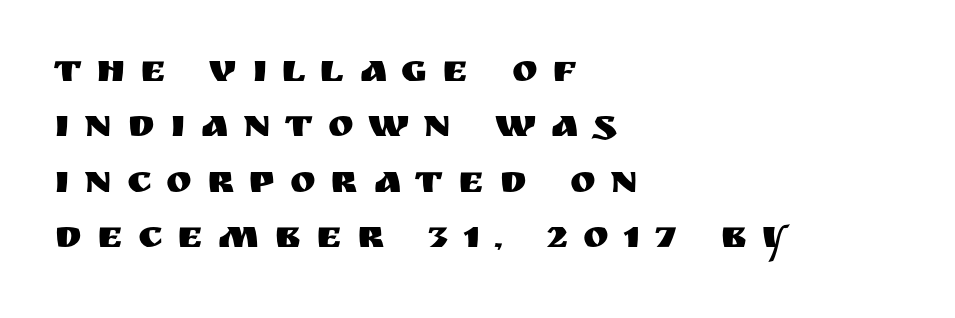
The image shows 39 px sans-serif type, upright; set left-aligned, normal line spacing (1.42x), unusually wide letter spacing (+0.38 em), not underlined; medium stroke contrast and a large x-height.
